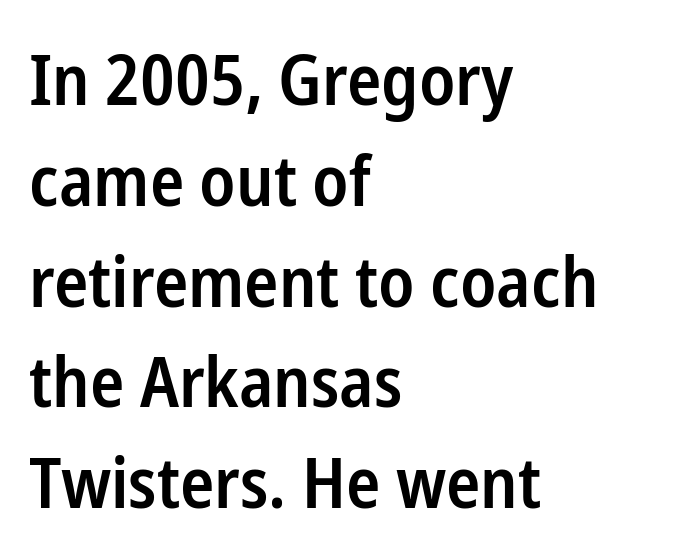
{"serif": "no", "italic": "no", "bold": "semi", "weight": "semibold", "width": "condensed", "stroke_contrast": "low", "x_height": "medium", "monospaced": "no", "underline": "no", "align": "left", "line_spacing": "normal", "line_spacing_ratio": 1.42, "letter_spacing": "normal", "letter_spacing_em": 0.0, "glyph_px": 71}
